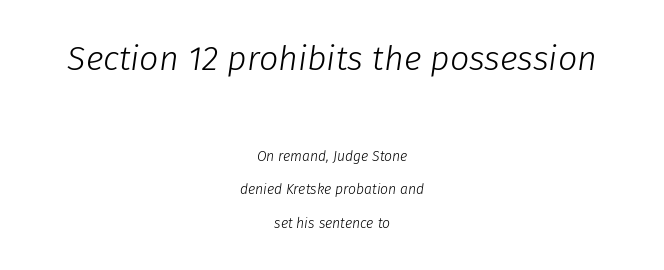
This sample has the flowing, uneven cadence of proportional lettering. The earlier block is typeset at a bigger size than the later block. Bare-footed words on every line. Heaviness? Minimal to ordinary, like unemphasized prose.
